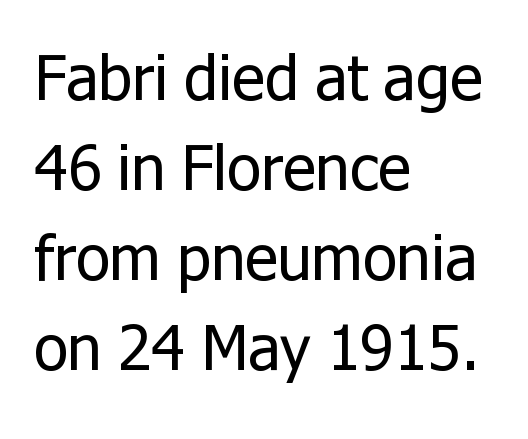
Q: Is the text bold? A: No.
Q: Is the text italic (slanted)? A: No, it is upright.
Q: Is the typeface a serif or a sans-serif typeface? A: Sans-serif.
Q: Is the text underlined? A: No.
Q: How is the paragraph aligned? A: Left-aligned.
Q: Is the spacing between letters normal or unusually wide? A: Normal.
Q: Is the spacing between lines tight, normal or loose? A: Normal.
Q: Width (condensed, normal, or wide)? A: Normal.
Q: Stroke contrast? A: Low.
Q: x-height? A: Medium.
Q: Monospaced? A: No.
